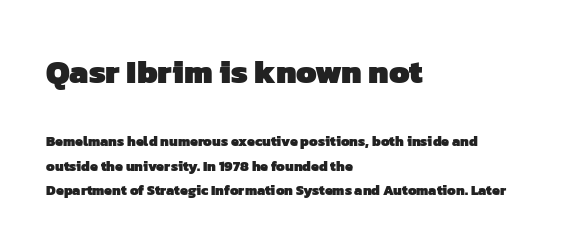
The image shows 33 px heavy sans-serif type; set left-aligned, line spacing 1.75x, normal letter spacing, not underlined; the first (top) block is 2.36x larger; low stroke contrast and a medium x-height.
